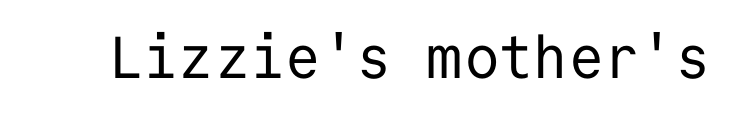
{"serif": "no", "italic": "no", "bold": "no", "weight": "regular", "width": "normal", "stroke_contrast": "low", "x_height": "medium", "monospaced": "yes", "underline": "no", "letter_spacing": "normal", "letter_spacing_em": 0.0, "glyph_px": 59}
